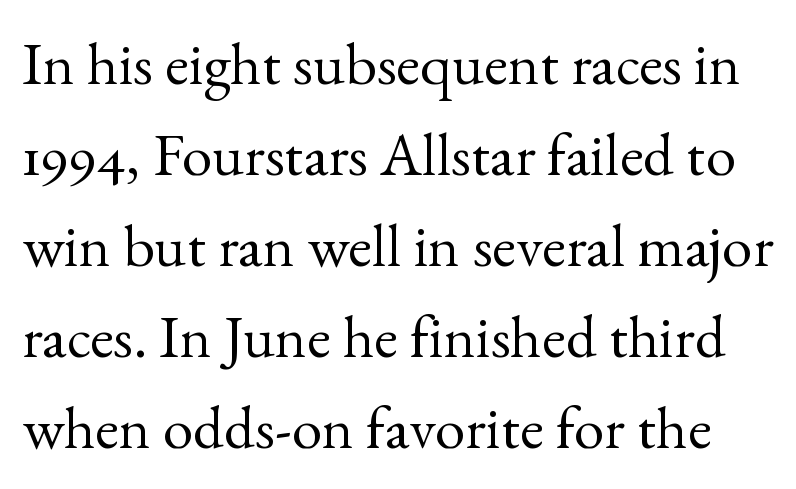
Honestly, the letter spacing is just normal — you wouldn't notice it. The letters advance in unequal steps, a hallmark of proportional type. Classification — serif. One glance says typical: line gaps are just what's usual. Unlike italic type, these characters show no tilt at all.
